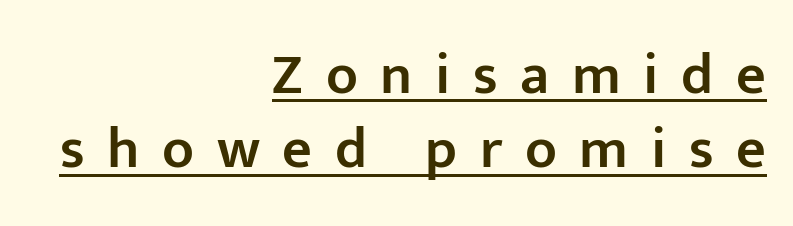
The image shows 58 px semibold sans-serif type, upright; set right-aligned, normal line spacing (1.28x), unusually wide letter spacing (+0.39 em), underlined; low stroke contrast and a medium x-height.
